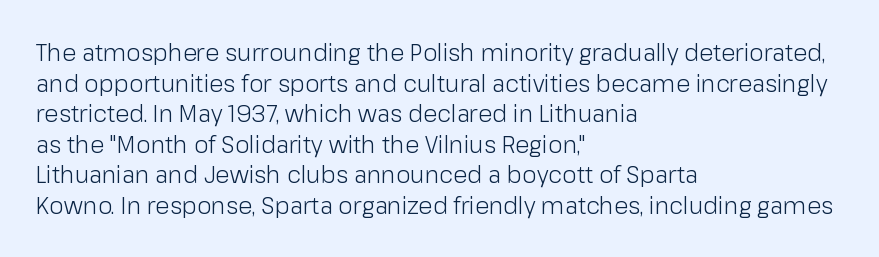
The image shows 23 px text type, upright; set left-aligned, normal line spacing (1.33x), normal letter spacing, not underlined.
